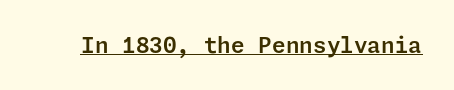
{"italic": "no", "underline": "yes", "letter_spacing": "normal", "letter_spacing_em": 0.0, "glyph_px": 22}
